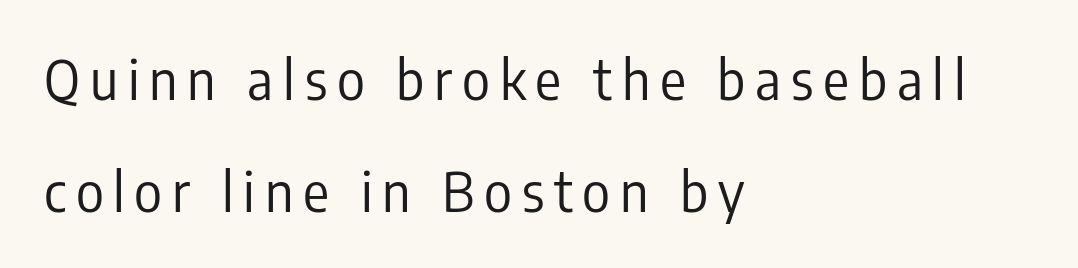
The image shows 54 px regular-weight, condensed sans-serif type, upright; set left-aligned, loose line spacing (2.07x), not underlined; low stroke contrast and a medium x-height.
